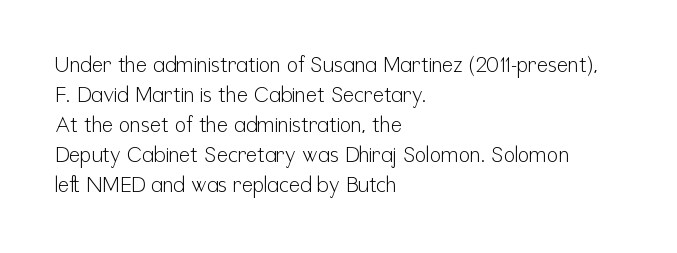
Compared with typical body copy, the letter spacing here is the same. The text block is weighted toward the left margin, trailing off unevenly rightward. The foot of each line stays bare and open. Evenly set lines give the paragraph a standard silhouette. Stroke thickness stays within the range of a standard reading face or lighter.
